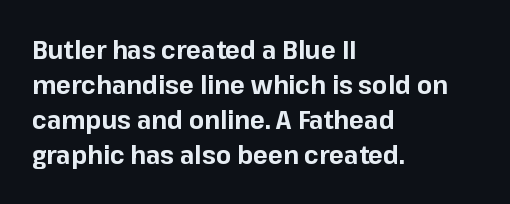
Nope, not italic — everything's standing straight. Regular leading. Teacher's note: observe the even left margin — that is flush-left alignment. The space beneath each line is pristine and unruled. Glyph-to-glyph distance matches everyday printed text.
